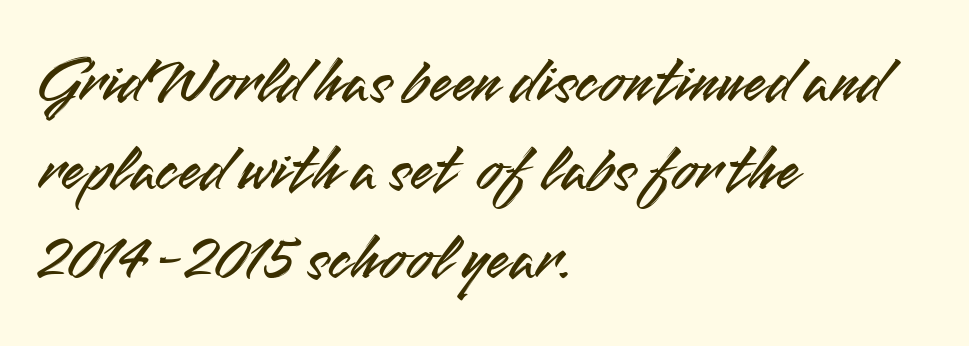
The image shows 66 px sans-serif type; set left-aligned, normal line spacing (1.34x), normal letter spacing, not underlined; medium stroke contrast and a small x-height.
